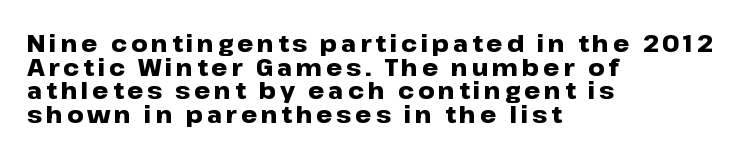
Q: Is the text bold? A: Yes.
Q: Is the text italic (slanted)? A: No, it is upright.
Q: Is the text underlined? A: No.
Q: How is the paragraph aligned? A: Left-aligned.
Q: Is the spacing between lines tight, normal or loose? A: Tight.
